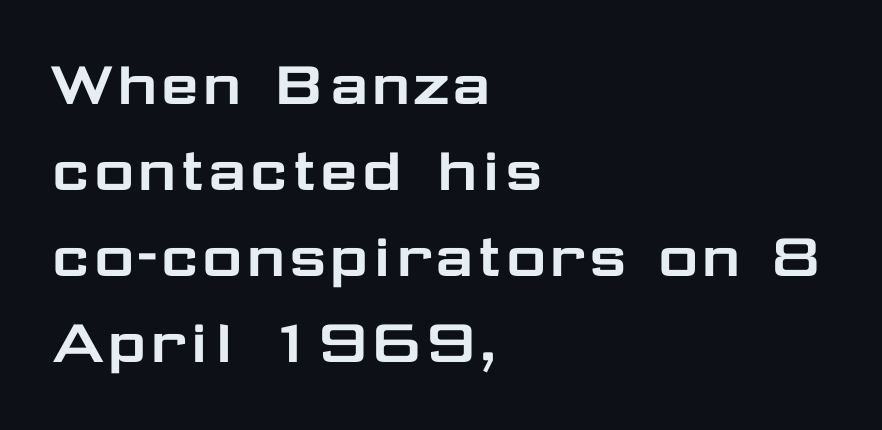
Each letter's strokes conclude bluntly, with no projecting serifs. A typesetter would call this zero additional tracking. Descenders are the only things crossing below the line. Designer's note — italics off, roman on. Note the varied advance widths — an 'i' is clearly narrower than an 'm'. Horizontally, the lines are justified to the leading edge only.
